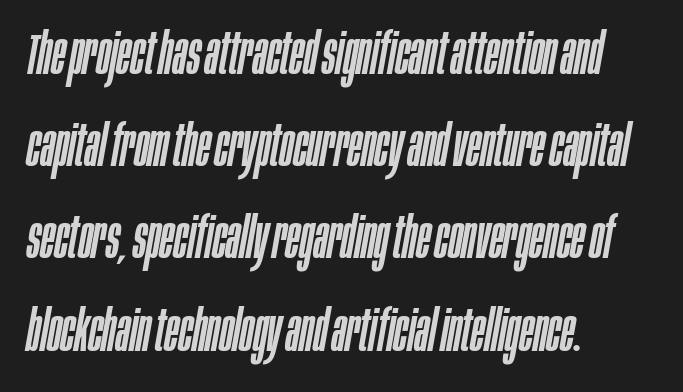
This rendering leaves character spacing at its baseline value. The passage shown is typed in a proportional face where columns would drift. Normally led — the rows are evenly, conventionally spaced. These lines stack with their left ends in a neat column. There's an unmistakable incline to the writing here.
